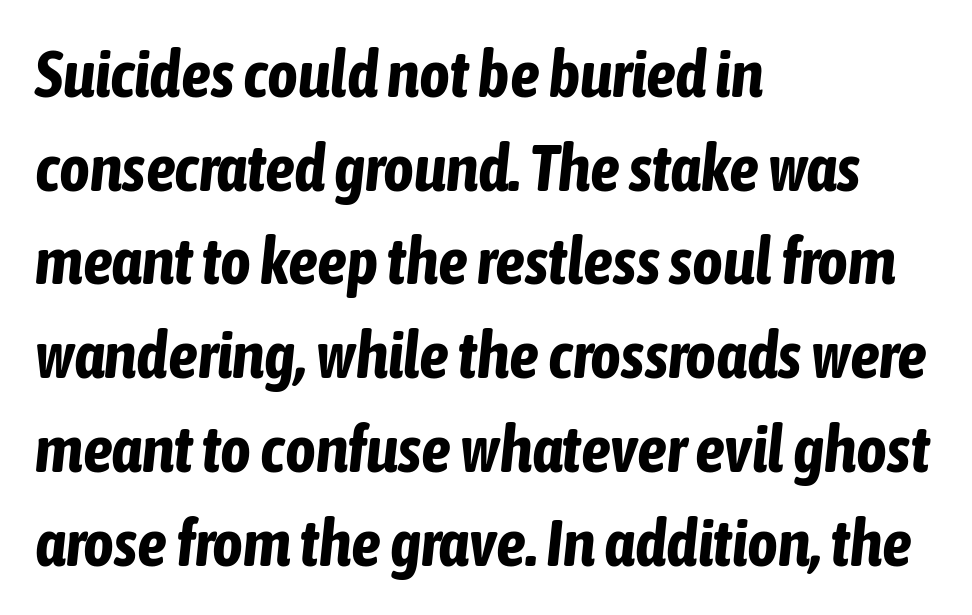
Leading matches the norm, producing a regular column. Heavy, bold letterforms. A clean baseline with only descenders dipping below it. The face used here has a pronounced slope to its letters. The letterforms sit shoulder to shoulder at normal distance. The passage is arranged the way most books set body copy — flush left.
